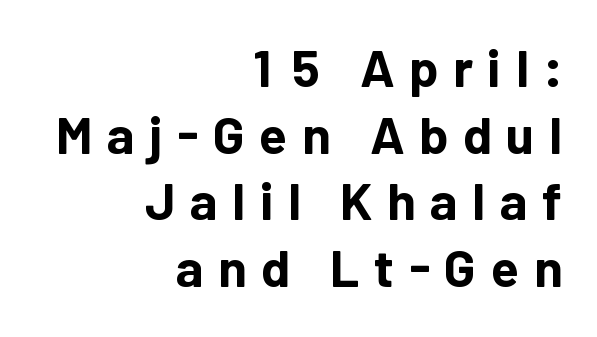
The image shows 52 px bold sans-serif type, upright; set right-aligned, normal line spacing (1.28x), unusually wide letter spacing (+0.28 em), not underlined; low stroke contrast and a medium x-height.
